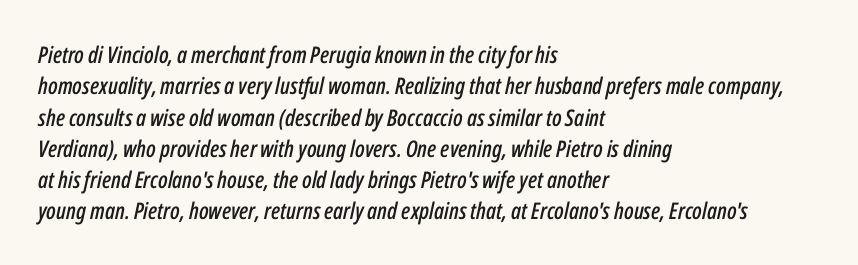
{"italic": "yes", "lean": "right", "slant_degrees": 12, "underline": "no", "align": "left", "line_spacing": "normal", "line_spacing_ratio": 1.36, "letter_spacing": "normal", "letter_spacing_em": 0.0, "glyph_px": 23}
